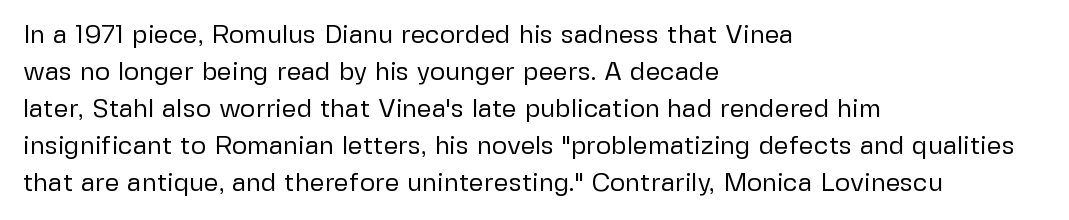
The image shows 26 px text type, upright; set left-aligned, normal line spacing (1.42x), normal letter spacing, not underlined.
